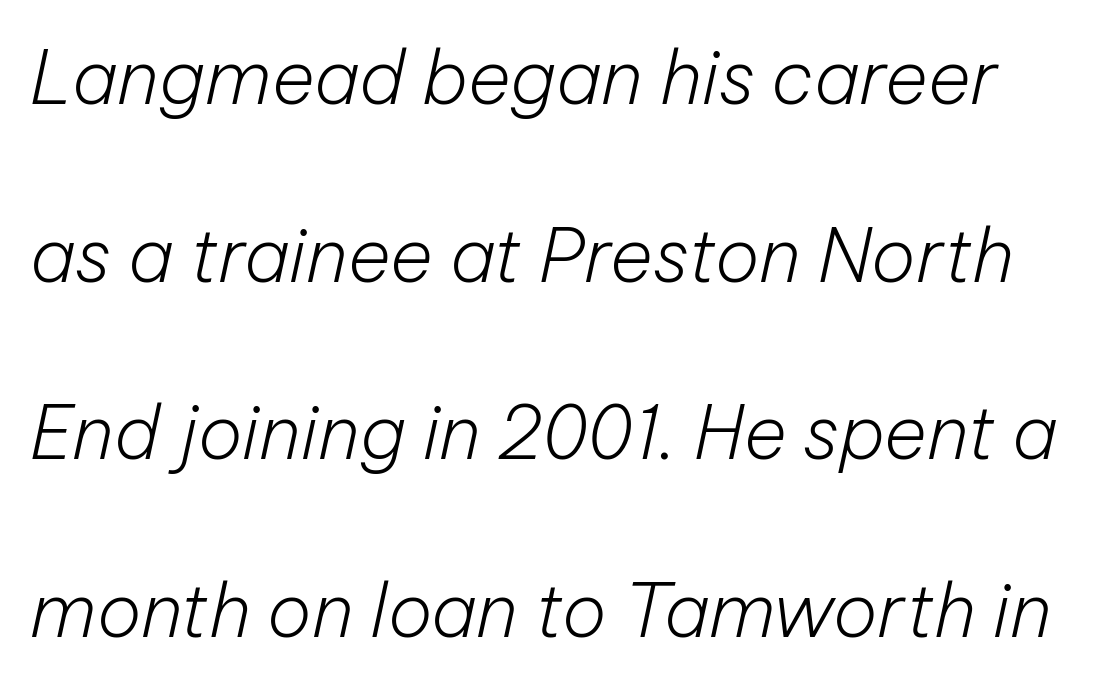
Descenders hang freely into open space. Each new line begins a long way beneath the previous one. Ink coverage per letter is moderate at most. Here the designer chose a conventional face with non-uniform glyph widths. Every character sits at an angle, as italics do.
